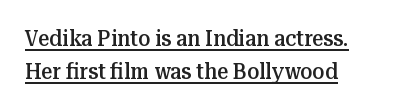
Q: Is the text bold? A: Semi-bold.
Q: Is the text italic (slanted)? A: No, it is upright.
Q: Is the text underlined? A: Yes.
Q: How is the paragraph aligned? A: Left-aligned.
Q: Is the spacing between letters normal or unusually wide? A: Normal.
Q: Is the spacing between lines tight, normal or loose? A: Normal.
